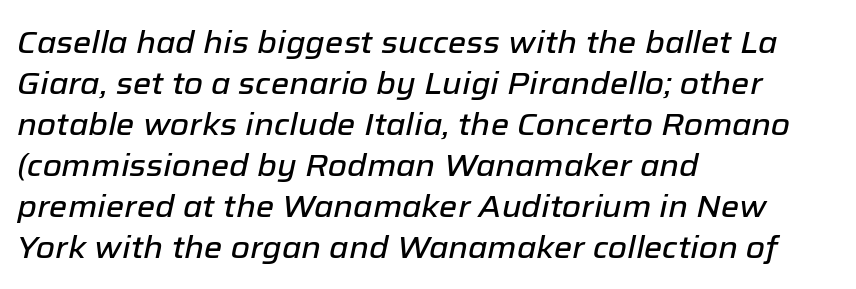
Q: Is the text italic (slanted)? A: Yes, it leans right by about 12 degrees.
Q: Is the text underlined? A: No.
Q: How is the paragraph aligned? A: Left-aligned.
Q: Is the spacing between letters normal or unusually wide? A: Normal.
Q: Is the spacing between lines tight, normal or loose? A: Normal.
Q: Width (condensed, normal, or wide)? A: Normal.
Q: Stroke contrast? A: Low.
Q: x-height? A: Medium.
Q: Monospaced? A: No.
